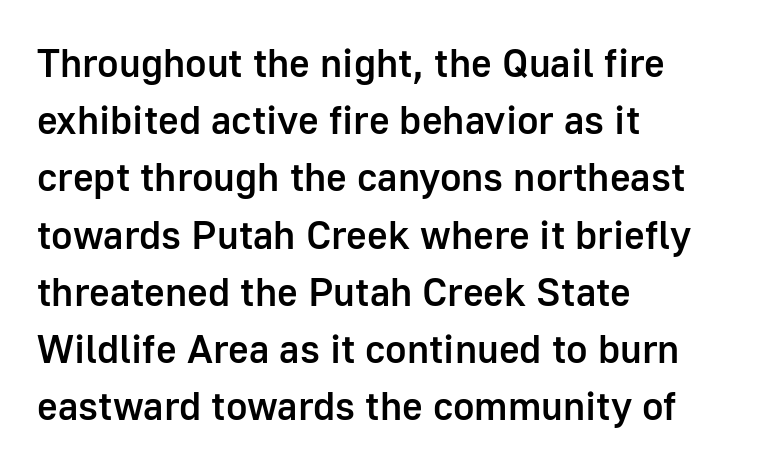
Q: Is the text bold? A: Semi-bold.
Q: Is the text italic (slanted)? A: No, it is upright.
Q: Is the typeface a serif or a sans-serif typeface? A: Sans-serif.
Q: Is the text underlined? A: No.
Q: How is the paragraph aligned? A: Left-aligned.
Q: Is the spacing between letters normal or unusually wide? A: Normal.
Q: Is the spacing between lines tight, normal or loose? A: Normal.
Q: Width (condensed, normal, or wide)? A: Normal.
Q: Stroke contrast? A: Low.
Q: x-height? A: Medium.
Q: Monospaced? A: No.
